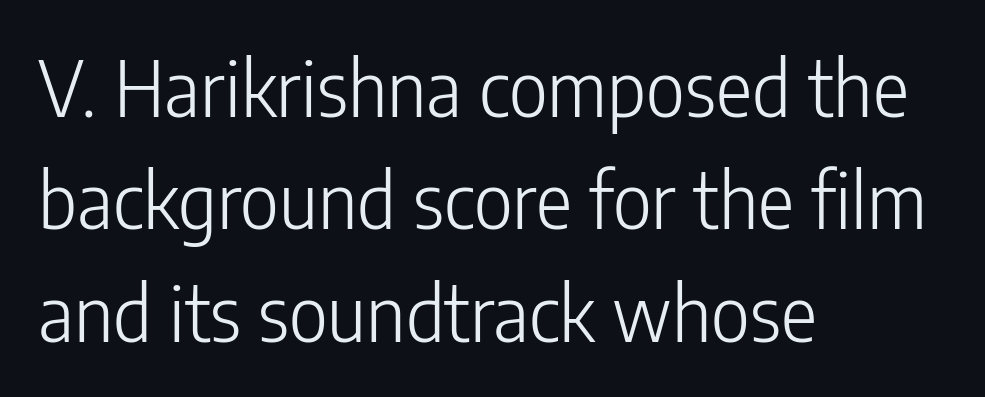
Proportional: the letters do not fall into vertical columns. Evenly set lines give the paragraph a standard silhouette. No extra tracking has been applied to these lines. Bold? No — there's no thickening of the strokes. The gap between lines stays unmarked.
